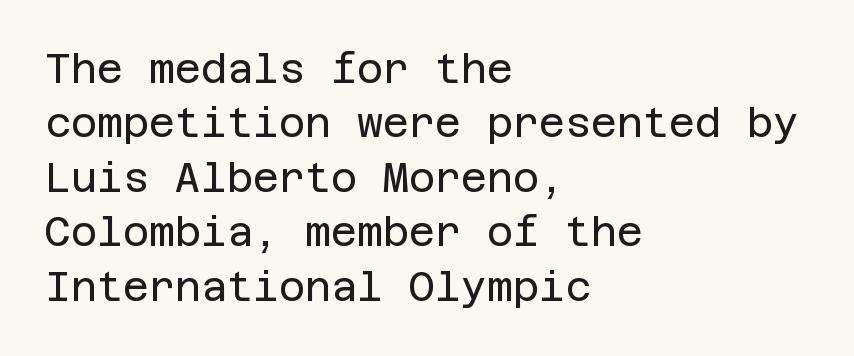
The image shows 40 px regular-weight sans-serif type, upright; set left-aligned, normal line spacing (1.36x), normal letter spacing, not underlined; low stroke contrast and a large x-height.
